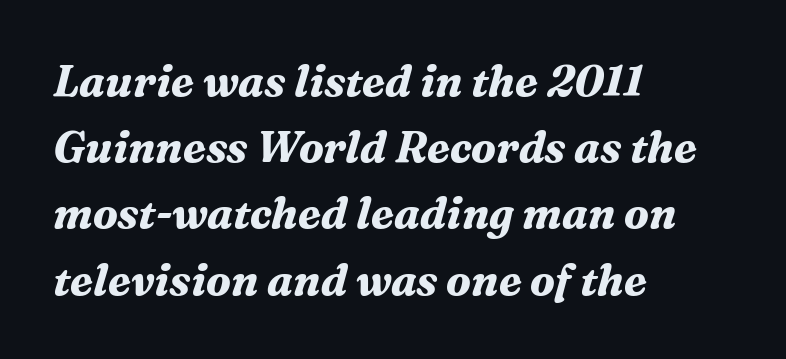
In terms of letterspacing, this is plain default setting. The sample has been set heavy, in full bold. Leading: standard. Think of a printed novel: that variable character pitch is what you see here. Lines of text with bare space underneath.
